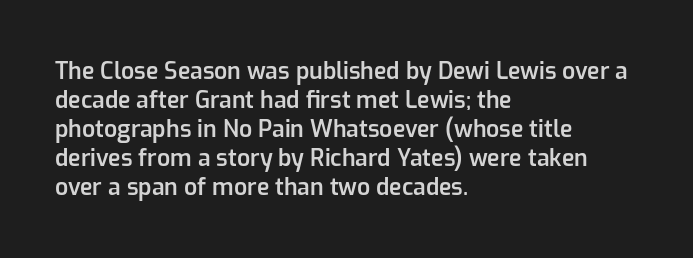
Q: Is the text bold? A: Semi-bold.
Q: Is the text italic (slanted)? A: No, it is upright.
Q: Is the text underlined? A: No.
Q: How is the paragraph aligned? A: Left-aligned.
Q: Is the spacing between letters normal or unusually wide? A: Normal.
Q: Is the spacing between lines tight, normal or loose? A: Normal.
